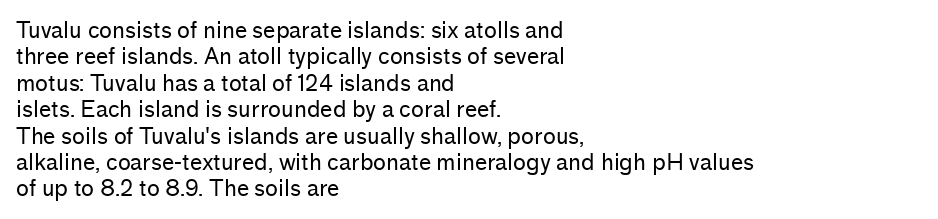
Q: Is the text bold? A: No.
Q: Is the text italic (slanted)? A: No, it is upright.
Q: Is the text underlined? A: No.
Q: How is the paragraph aligned? A: Left-aligned.
Q: Is the spacing between letters normal or unusually wide? A: Normal.
